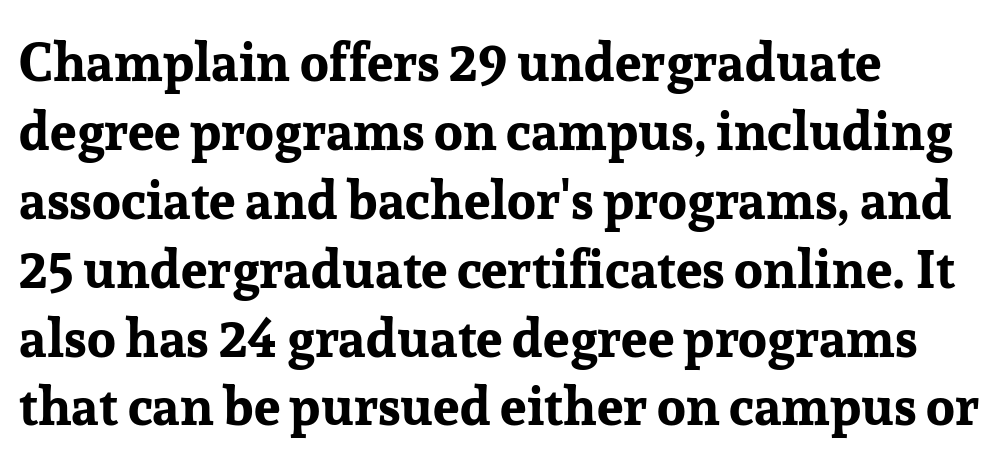
Compared with typical body copy, the letter spacing here is the same. What kind of face is this? One with serifs. The passage is arranged the way most books set body copy — flush left. Vertical strokes here are truly vertical. Thick stems and heavy bowls — unmistakably bold. The rendering uses natural spacing where letterforms have individual widths.
